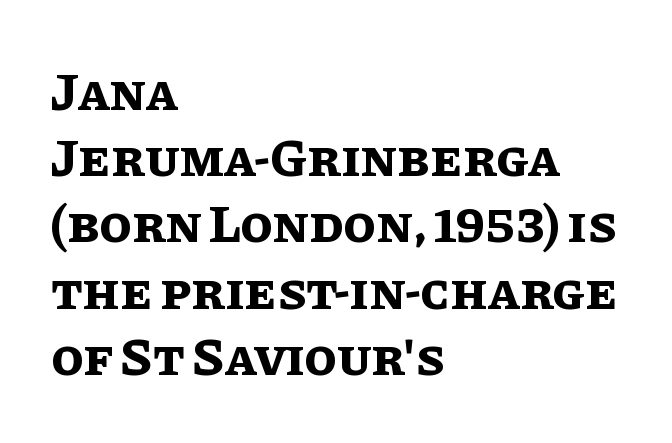
Its strokes are broad and dark, the hallmark of bold type. The passage shown is not underscored anywhere. Ascenders rise straight up at ninety degrees. The passage shown has conventional tracking throughout.
